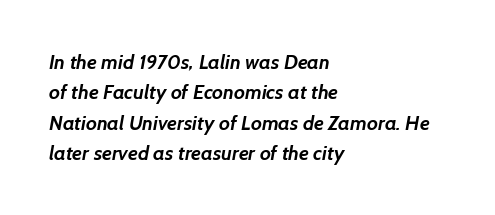
{"bold": "yes", "underline": "no", "align": "left", "line_spacing": "normal", "line_spacing_ratio": 1.52, "letter_spacing": "normal", "letter_spacing_em": 0.0, "glyph_px": 20}
